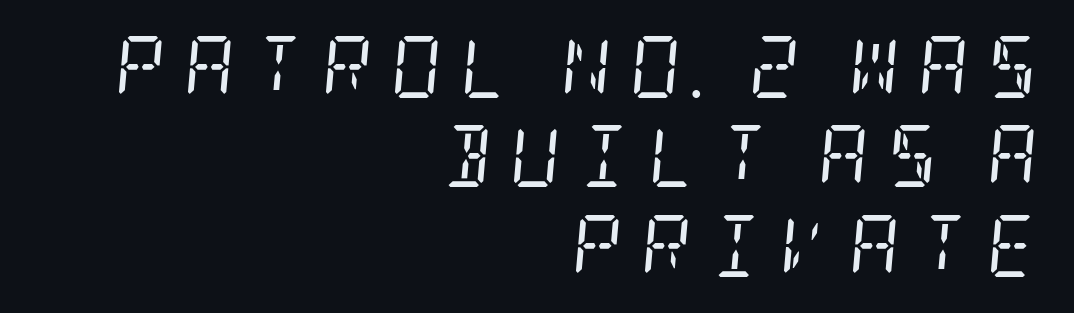
{"serif": "yes", "italic": "yes", "lean": "right", "slant_degrees": 5, "bold": "no", "weight": "regular", "width": "condensed", "stroke_contrast": "low", "x_height": "large", "underline": "no", "align": "right", "line_spacing": "normal", "line_spacing_ratio": 1.44, "letter_spacing": "wide", "letter_spacing_em": 0.3, "glyph_px": 62}
